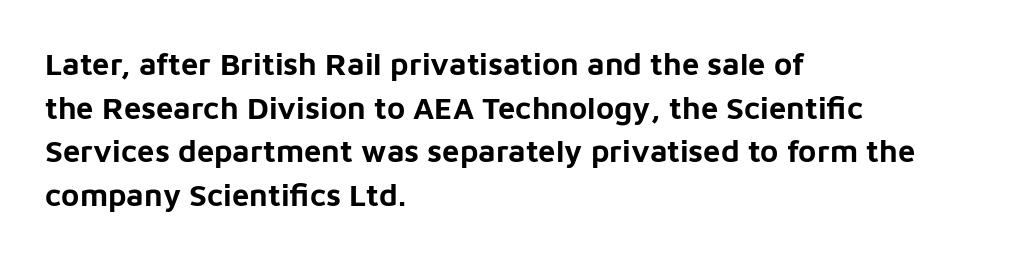
Q: Is the text bold? A: Yes.
Q: Is the text italic (slanted)? A: No, it is upright.
Q: Is the typeface a serif or a sans-serif typeface? A: Sans-serif.
Q: Is the text underlined? A: No.
Q: How is the paragraph aligned? A: Left-aligned.
Q: Is the spacing between letters normal or unusually wide? A: Normal.
Q: Is the spacing between lines tight, normal or loose? A: Normal.
Q: Width (condensed, normal, or wide)? A: Normal.
Q: Stroke contrast? A: Low.
Q: x-height? A: Medium.
Q: Monospaced? A: No.
